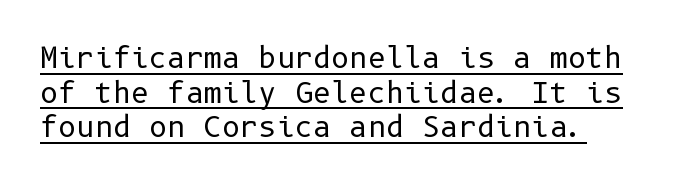
The image shows 28 px regular-weight sans-serif type, upright; set line spacing 1.24x, normal letter spacing, underlined; low stroke contrast and a medium x-height.
